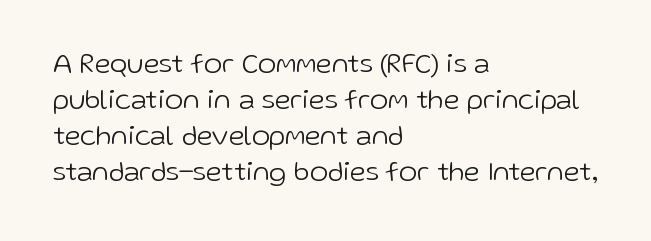
{"serif": "no", "italic": "no", "bold": "no", "weight": "light", "width": "normal", "stroke_contrast": "low", "x_height": "medium", "monospaced": "no", "underline": "no", "align": "left", "line_spacing": "normal", "line_spacing_ratio": 1.29, "letter_spacing": "normal", "letter_spacing_em": 0.0, "glyph_px": 28}
